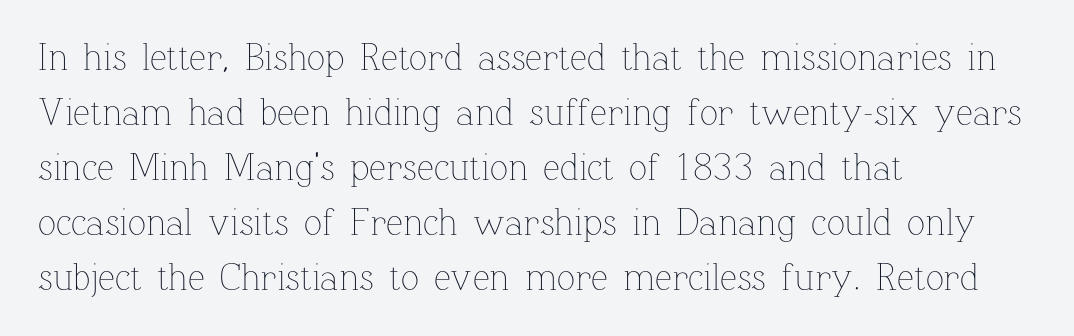
The passage shown is typed in a proportional face where columns would drift. Underlining? Definitely not there. Short and long lines alike share a common starting point at left. The type is set solid horizontally, with unmodified tracking.
